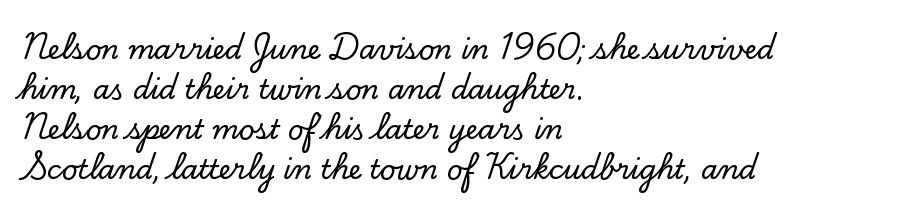
Q: Is the text italic (slanted)? A: Yes.
Q: Is the text underlined? A: No.
Q: How is the paragraph aligned? A: Left-aligned.
Q: Is the spacing between letters normal or unusually wide? A: Normal.
Q: Is the spacing between lines tight, normal or loose? A: Normal.
